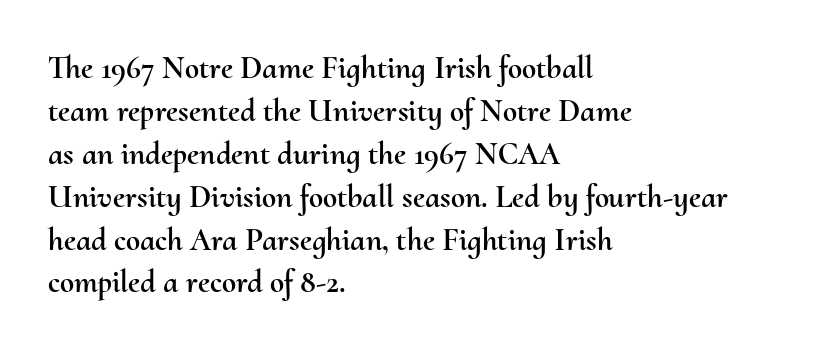
Q: Is the text italic (slanted)? A: No, it is upright.
Q: Is the text underlined? A: No.
Q: How is the paragraph aligned? A: Left-aligned.
Q: Is the spacing between letters normal or unusually wide? A: Normal.
Q: Is the spacing between lines tight, normal or loose? A: Normal.
Q: Width (condensed, normal, or wide)? A: Normal.
Q: Stroke contrast? A: Medium.
Q: x-height? A: Small.
Q: Monospaced? A: No.
